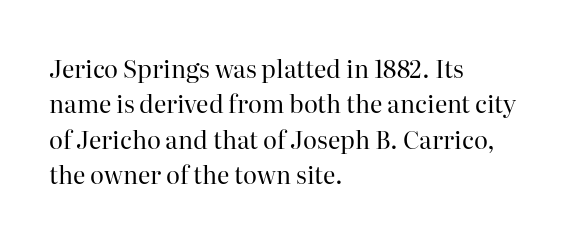
Q: Is the text bold? A: No.
Q: Is the text italic (slanted)? A: No, it is upright.
Q: Is the text underlined? A: No.
Q: How is the paragraph aligned? A: Left-aligned.
Q: Is the spacing between letters normal or unusually wide? A: Normal.
Q: Is the spacing between lines tight, normal or loose? A: Normal.
